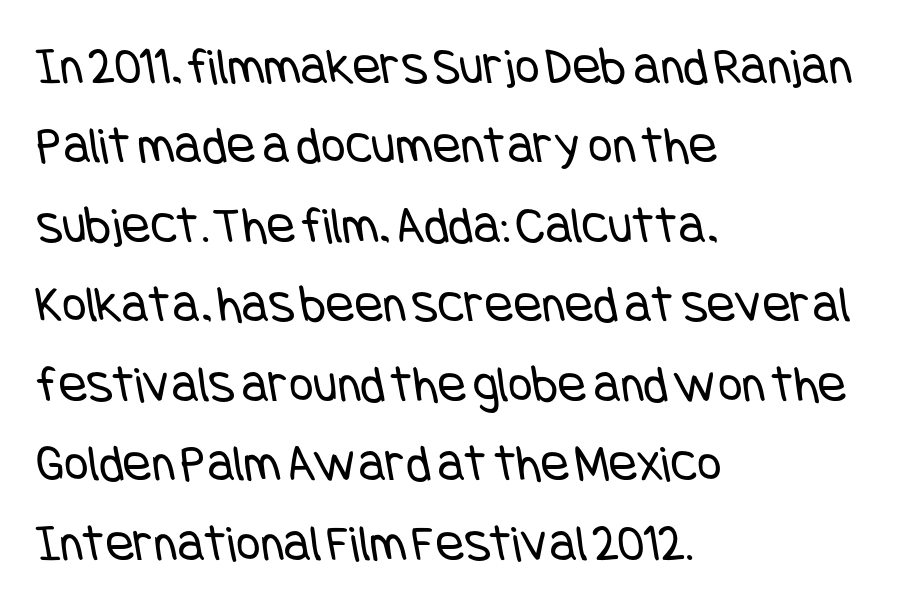
{"serif": "no", "bold": "no", "weight": "regular", "width": "condensed", "stroke_contrast": "low", "x_height": "large", "underline": "no", "align": "left", "line_spacing": "normal", "line_spacing_ratio": 1.5, "letter_spacing": "normal", "letter_spacing_em": 0.0, "glyph_px": 53}
